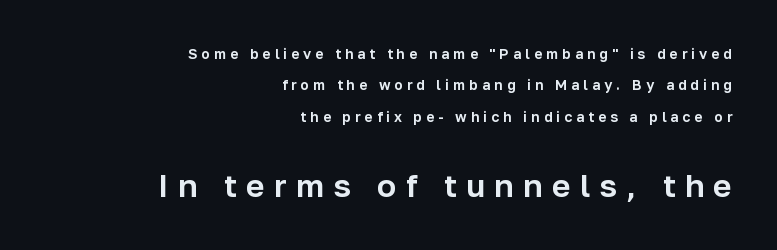
{"serif": "no", "italic": "no", "width": "normal", "stroke_contrast": "low", "x_height": "medium", "monospaced": "no", "underline": "no", "align": "right", "line_spacing": "loose", "line_spacing_ratio": 2.24, "letter_spacing": "wide", "letter_spacing_em": 0.29, "larger_block": "second", "size_ratio": 2.29, "glyph_px": 32}
